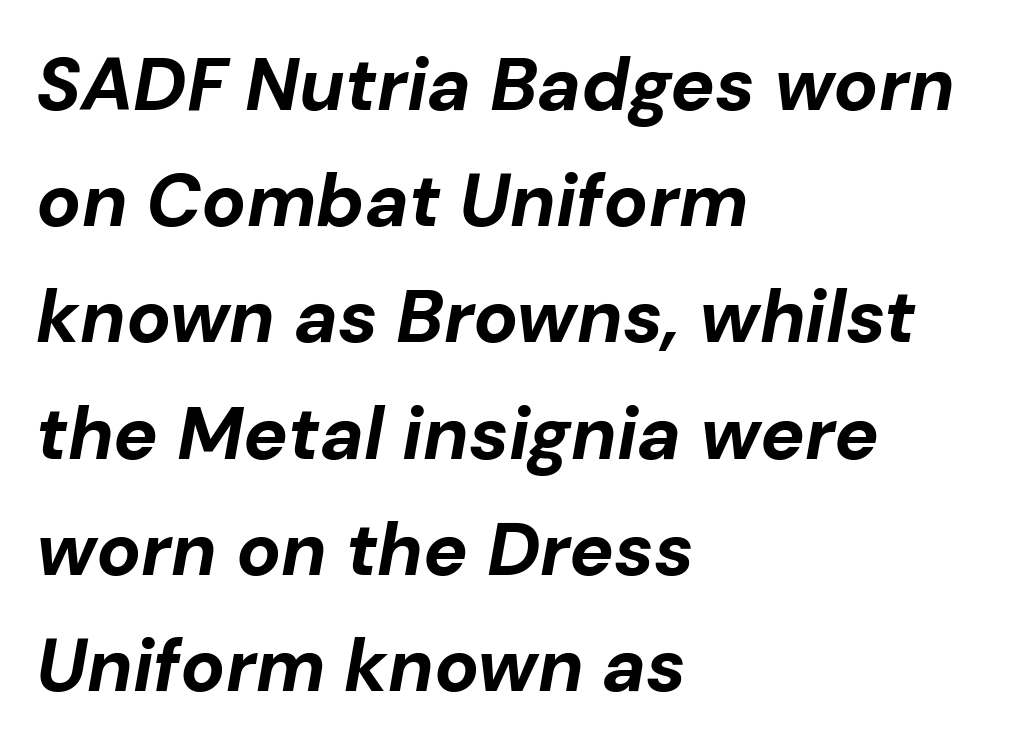
Horizontally, the lines are justified to the leading edge only. The space between consecutive lines is moderate. Italic: yes, the glyphs are oblique. Clear beneath every line of the passage.
